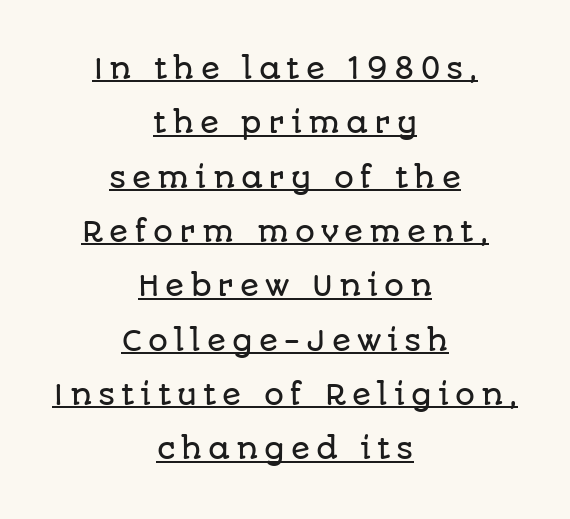
The image shows 28 px sans-serif type, upright; set centered, loose line spacing (1.94x), unusually wide letter spacing (+0.21 em), underlined; low stroke contrast and a large x-height.
